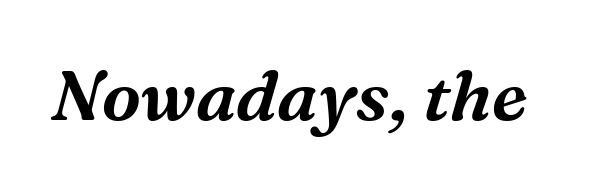
Q: Is the text italic (slanted)? A: Yes, it leans right by about 16 degrees.
Q: Is the typeface a serif or a sans-serif typeface? A: Serif.
Q: Is the text underlined? A: No.
Q: Is the spacing between letters normal or unusually wide? A: Normal.
Q: Width (condensed, normal, or wide)? A: Normal.
Q: Stroke contrast? A: Medium.
Q: x-height? A: Medium.
Q: Monospaced? A: No.
